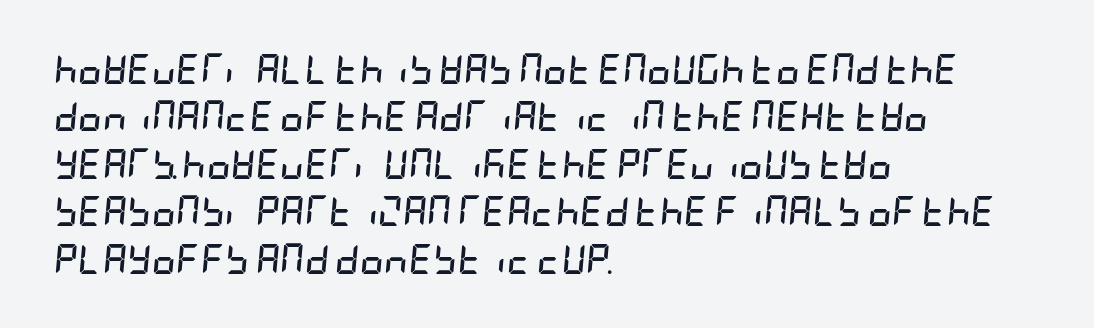
Characters follow at the spacing the type designer built in. How would I describe the line gaps? Plain and ordinary. The words here are not underlined. Heavy, bold letterforms.
